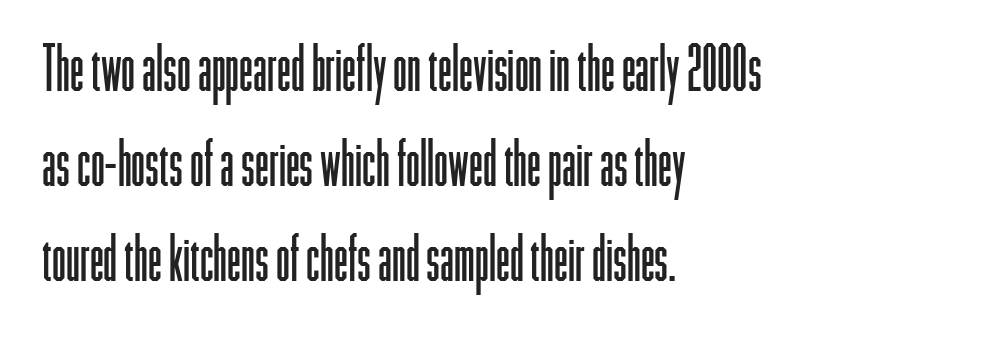
The image shows 63 px light, condensed sans-serif type, upright; set left-aligned, normal line spacing (1.51x), normal letter spacing, not underlined; low stroke contrast and a medium x-height.
